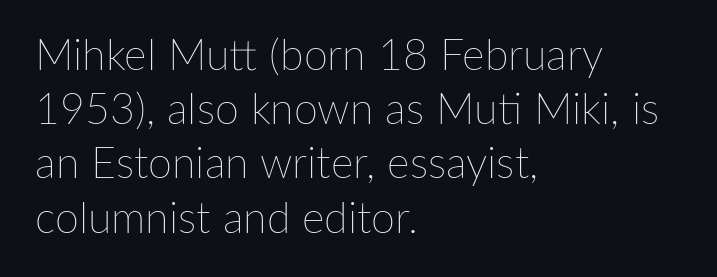
Q: Is the text bold? A: No.
Q: Is the text italic (slanted)? A: No, it is upright.
Q: Is the text underlined? A: No.
Q: How is the paragraph aligned? A: Left-aligned.
Q: Is the spacing between letters normal or unusually wide? A: Normal.
Q: Is the spacing between lines tight, normal or loose? A: Normal.
Q: Width (condensed, normal, or wide)? A: Normal.
Q: Stroke contrast? A: Low.
Q: x-height? A: Medium.
Q: Monospaced? A: No.
